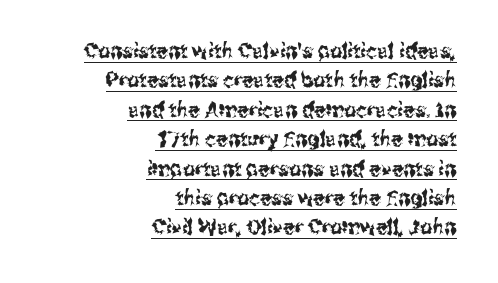
Q: Is the text italic (slanted)? A: No, it is upright.
Q: Is the text underlined? A: Yes.
Q: How is the paragraph aligned? A: Right-aligned.
Q: Is the spacing between letters normal or unusually wide? A: Normal.
Q: Is the spacing between lines tight, normal or loose? A: Normal.
